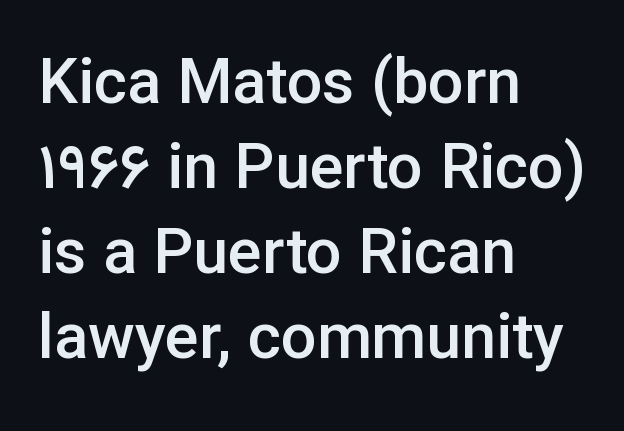
The image shows 63 px semibold sans-serif type, upright; set left-aligned, normal line spacing (1.35x), normal letter spacing, not underlined; low stroke contrast and a medium x-height.
